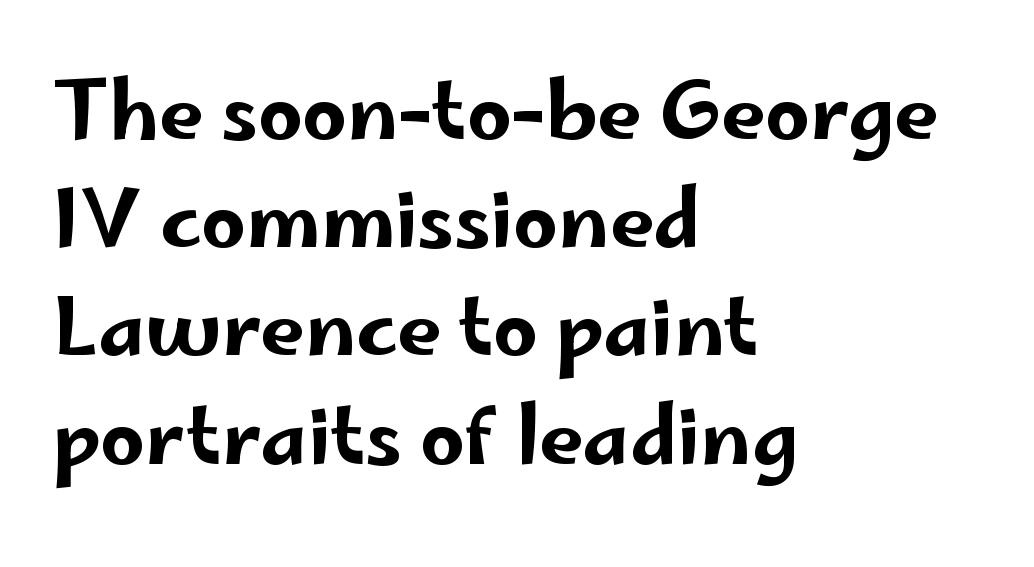
Q: Is the text italic (slanted)? A: No, it is upright.
Q: Is the typeface a serif or a sans-serif typeface? A: Sans-serif.
Q: Is the text underlined? A: No.
Q: How is the paragraph aligned? A: Left-aligned.
Q: Is the spacing between letters normal or unusually wide? A: Normal.
Q: Is the spacing between lines tight, normal or loose? A: Normal.
Q: Width (condensed, normal, or wide)? A: Wide.
Q: Stroke contrast? A: Low.
Q: x-height? A: Small.
Q: Monospaced? A: No.
